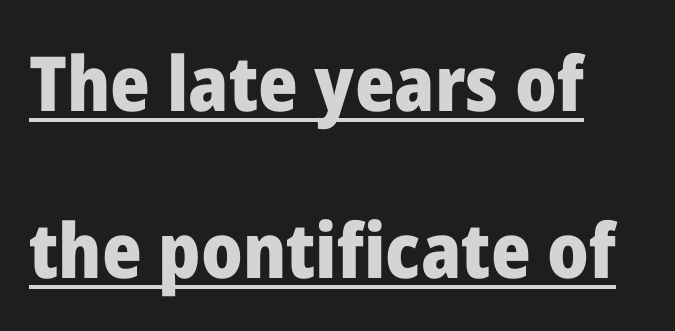
The image shows 76 px heavy sans-serif type, upright; set left-aligned, loose line spacing (2.2x), normal letter spacing, underlined; low stroke contrast and a medium x-height.
